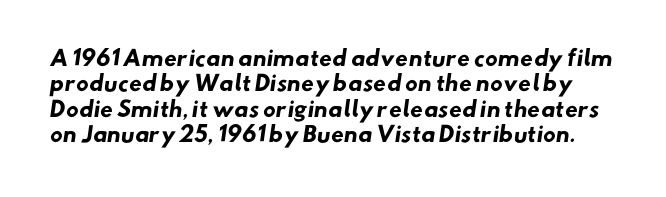
The image shows 21 px bold type; set line spacing 1.21x, normal letter spacing, not underlined.
